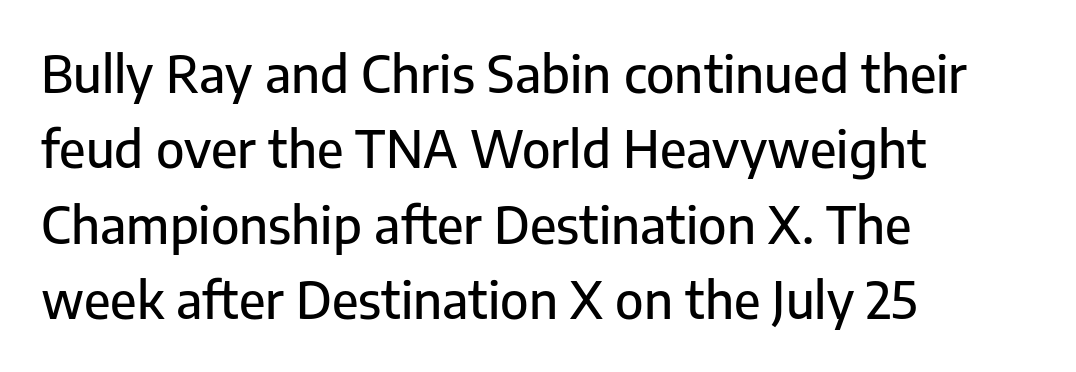
A typesetter would call this zero additional tracking. Honestly, there is no underline to notice here at all. You can tell from the bare stems that sans-serif type was used. The letters advance in unequal steps, a hallmark of proportional type. These lines are set flush left with a ragged right edge. Ordinary non-slanted type is in use.
